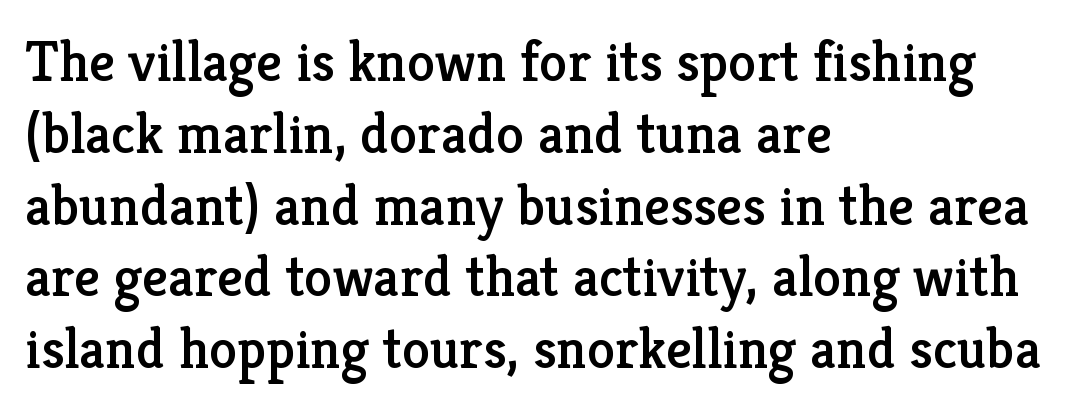
{"serif": "yes", "italic": "no", "width": "normal", "stroke_contrast": "low", "x_height": "medium", "monospaced": "no", "underline": "no", "align": "left", "line_spacing": "normal", "line_spacing_ratio": 1.26, "letter_spacing": "normal", "letter_spacing_em": 0.0, "glyph_px": 57}
